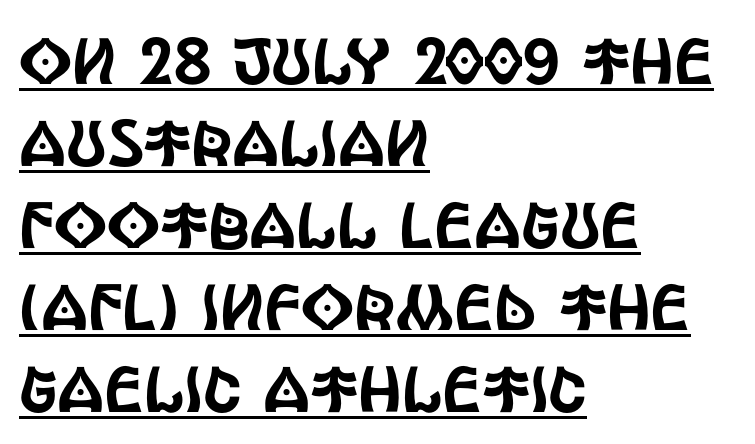
The paragraph shown leans on its left margin. It's the straight-up-and-down kind of type. Tracking here is standard; glyphs follow each other at the usual distance. Has an underline been added? It has. This is sans-serif lettering, the kind often seen on screens and signage. The lines sit at an ordinary, default distance from one another.
